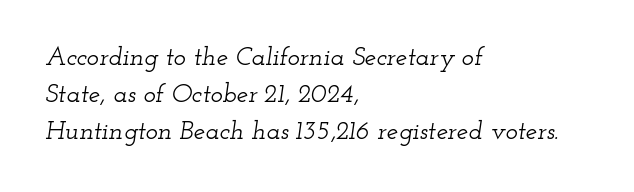
In CSS terms this would be text-align: left. Each row of text sits above clean, open space. Characters follow at the spacing the type designer built in. The passage shown leans; its letterforms are oblique. Horizontal bands of white between lines are of average thickness.
